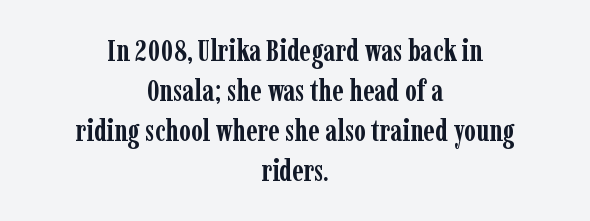
The image shows 30 px semibold, condensed serif type, upright; set centered, normal line spacing (1.33x), normal letter spacing, not underlined; low stroke contrast and a medium x-height.
